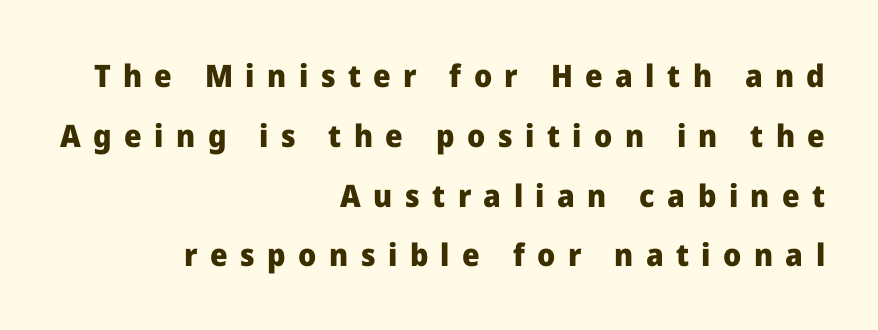
{"serif": "no", "italic": "no", "bold": "yes", "weight": "heavy", "width": "normal", "stroke_contrast": "low", "x_height": "medium", "monospaced": "no", "underline": "no", "align": "right", "line_spacing": "loose", "line_spacing_ratio": 1.93, "letter_spacing": "wide", "letter_spacing_em": 0.4, "glyph_px": 31}
